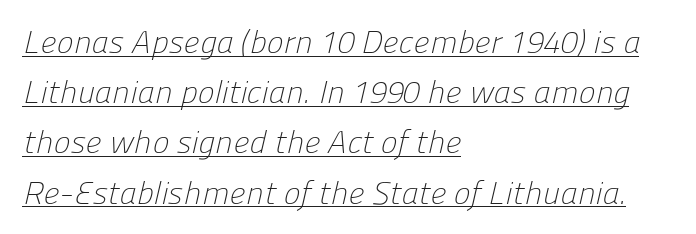
The image shows 32 px light sans-serif type; set left-aligned, normal line spacing (1.57x), normal letter spacing, underlined; low stroke contrast and a medium x-height.
